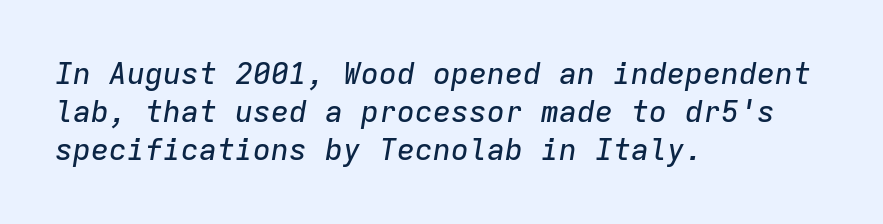
Q: Is the text italic (slanted)? A: Yes, it leans right by about 9 degrees.
Q: Is the text underlined? A: No.
Q: How is the paragraph aligned? A: Left-aligned.
Q: Is the spacing between letters normal or unusually wide? A: Normal.
Q: Is the spacing between lines tight, normal or loose? A: Normal.
Q: Width (condensed, normal, or wide)? A: Normal.
Q: Stroke contrast? A: Low.
Q: x-height? A: Medium.
Q: Monospaced? A: Yes.
